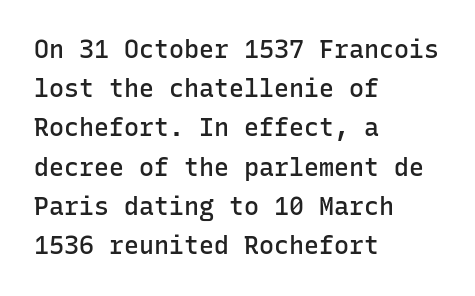
{"italic": "no", "bold": "semi", "underline": "no", "align": "left", "line_spacing": "normal", "line_spacing_ratio": 1.57, "letter_spacing": "normal", "letter_spacing_em": 0.0, "glyph_px": 25}
